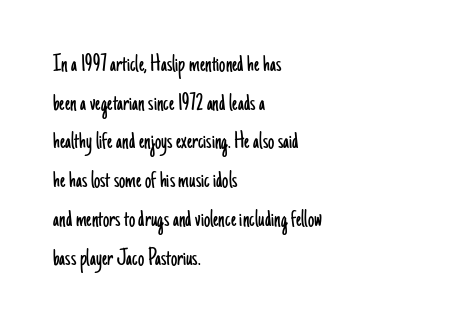
Q: Is the text bold? A: No.
Q: Is the text italic (slanted)? A: No, it is upright.
Q: Is the text underlined? A: No.
Q: How is the paragraph aligned? A: Left-aligned.
Q: Is the spacing between letters normal or unusually wide? A: Normal.
Q: Is the spacing between lines tight, normal or loose? A: Normal.
